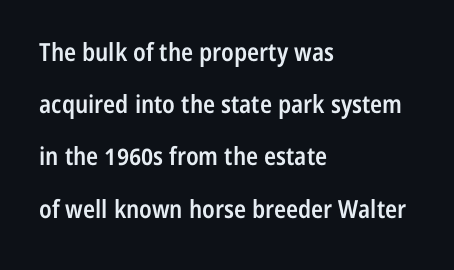
The image shows 25 px text type, upright; set left-aligned, loose line spacing (2.09x), normal letter spacing, not underlined.
